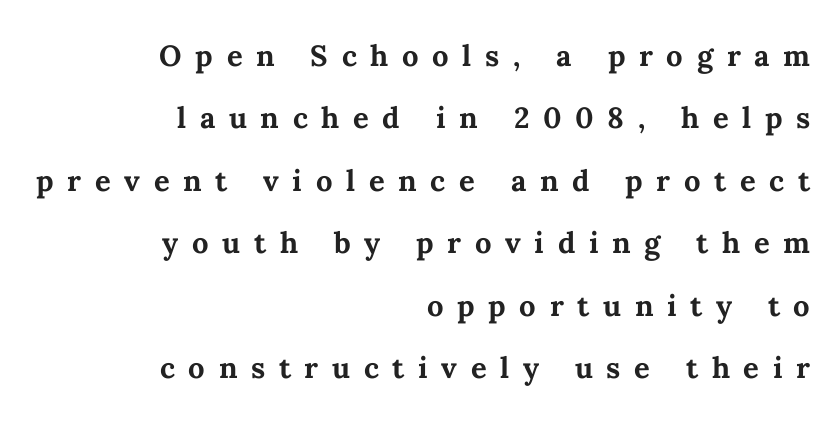
The image shows 39 px semibold type, upright; set right-aligned, normal line spacing (1.6x), unusually wide letter spacing (+0.35 em), not underlined; medium stroke contrast and a medium x-height.
